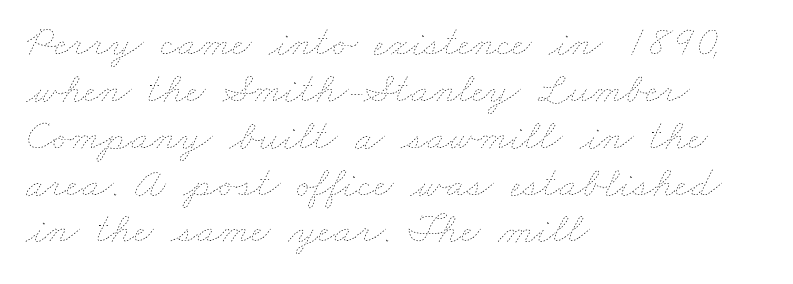
You could not count columns in this text — the font is proportionally spaced. The font sits on the lighter half of the weight spectrum, regular included. Does the leading feel generous? Not at all — it's pinched. A classic flush-left, rag-right setting is used for this passage.
